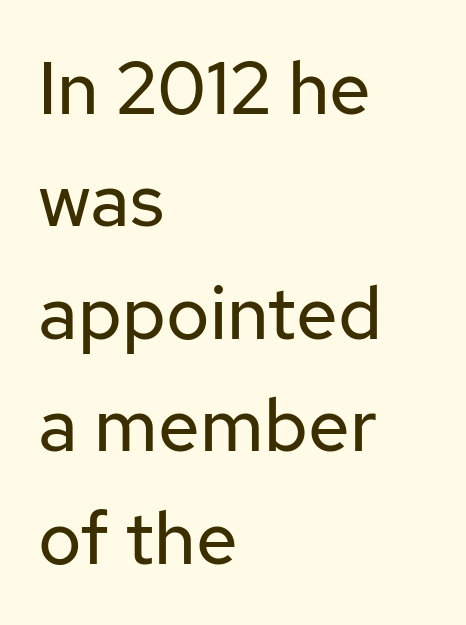
Q: Is the text bold? A: No.
Q: Is the text italic (slanted)? A: No, it is upright.
Q: Is the typeface a serif or a sans-serif typeface? A: Sans-serif.
Q: Is the text underlined? A: No.
Q: How is the paragraph aligned? A: Left-aligned.
Q: Is the spacing between letters normal or unusually wide? A: Normal.
Q: Is the spacing between lines tight, normal or loose? A: Normal.
Q: Width (condensed, normal, or wide)? A: Normal.
Q: Stroke contrast? A: Low.
Q: x-height? A: Medium.
Q: Monospaced? A: No.
